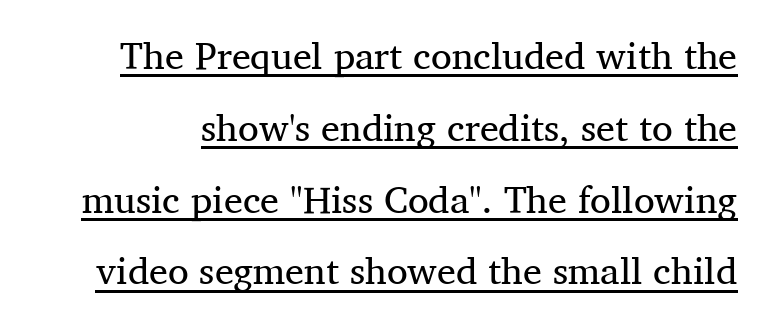
The image shows 38 px regular-weight serif type, upright; set line spacing 1.89x, normal letter spacing, underlined; medium stroke contrast and a medium x-height.
